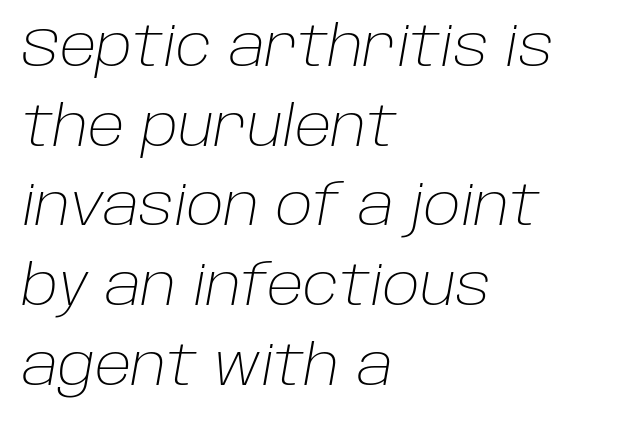
The image shows 55 px light type, italic (leaning right); set left-aligned, normal line spacing (1.45x), normal letter spacing, not underlined; low stroke contrast and a large x-height.
